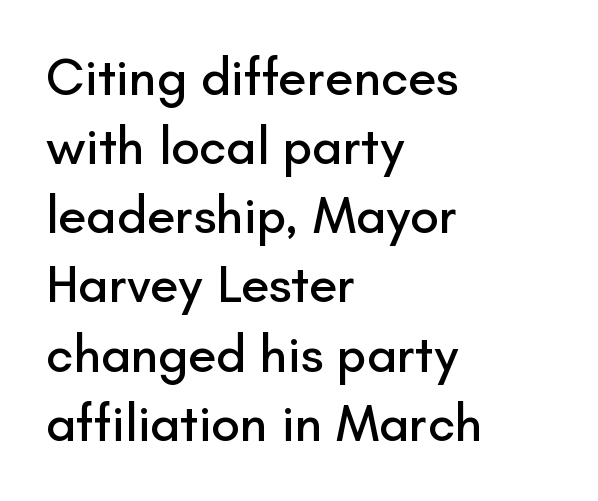
The image shows 52 px sans-serif type, upright; set left-aligned, normal line spacing (1.33x), normal letter spacing, not underlined; low stroke contrast and a small x-height.
